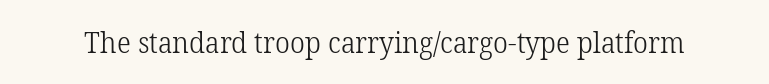
{"serif": "yes", "italic": "no", "bold": "no", "weight": "light", "width": "normal", "stroke_contrast": "low", "x_height": "medium", "monospaced": "no", "underline": "no", "letter_spacing": "normal", "letter_spacing_em": 0.0, "glyph_px": 29}
